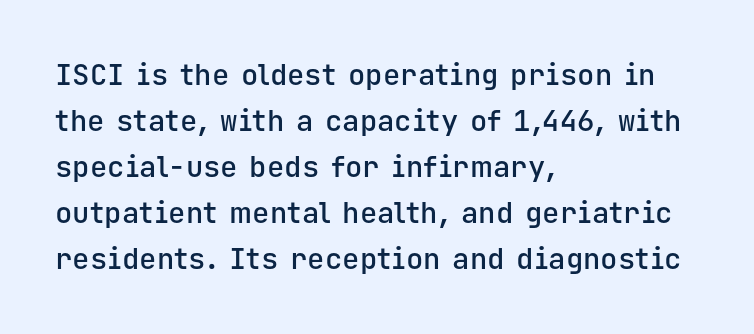
Q: Is the text bold? A: Semi-bold.
Q: Is the text italic (slanted)? A: No, it is upright.
Q: Is the typeface a serif or a sans-serif typeface? A: Sans-serif.
Q: Is the text underlined? A: No.
Q: How is the paragraph aligned? A: Left-aligned.
Q: Is the spacing between letters normal or unusually wide? A: Normal.
Q: Is the spacing between lines tight, normal or loose? A: Normal.
Q: Width (condensed, normal, or wide)? A: Normal.
Q: Stroke contrast? A: Low.
Q: x-height? A: Medium.
Q: Monospaced? A: Yes.
